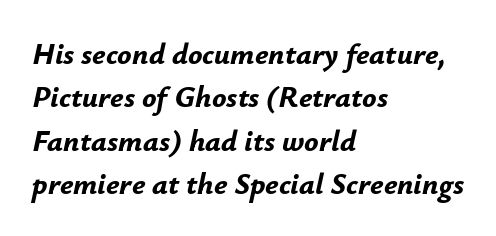
The rendering uses natural spacing where letterforms have individual widths. The font's italic variant was chosen for this text. Plain, unruled lines of type. These lines stack with their left ends in a neat column. This sample uses plain, unmodified letter spacing. The passage shown is emphatically bold.
